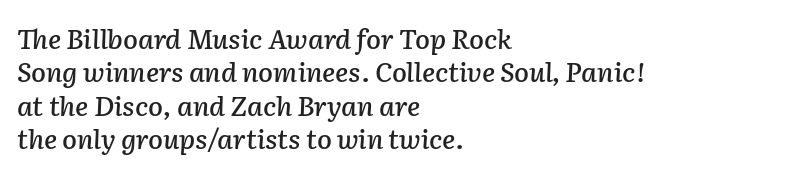
The image shows 27 px text type, italic (leaning right); set left-aligned, line spacing 1.24x, normal letter spacing, not underlined.
